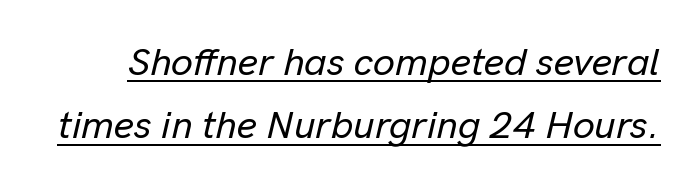
{"italic": "yes", "lean": "right", "slant_degrees": 13, "width": "normal", "stroke_contrast": "low", "x_height": "medium", "monospaced": "no", "underline": "yes", "line_spacing": "normal", "line_spacing_ratio": 1.62, "letter_spacing": "normal", "letter_spacing_em": 0.0, "glyph_px": 39}
